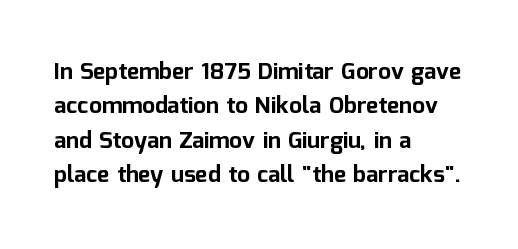
The image shows 23 px bold type, upright; set left-aligned, normal line spacing (1.5x), normal letter spacing, not underlined.
